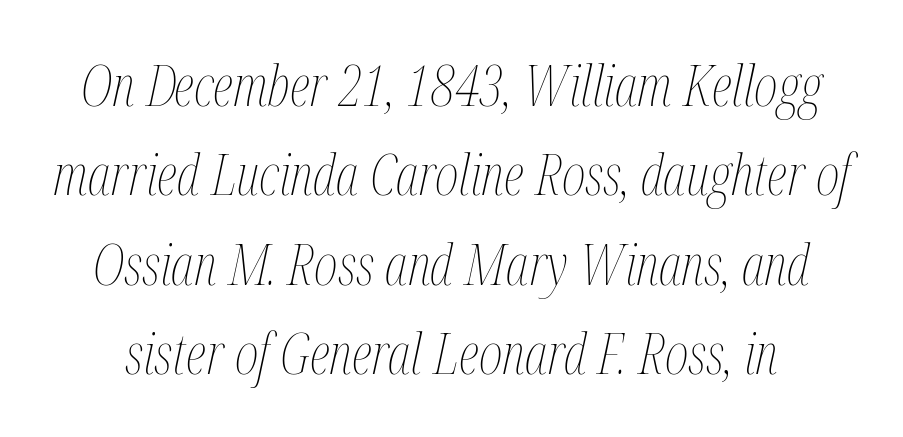
Q: Is the text bold? A: No.
Q: Is the text italic (slanted)? A: Yes, it leans right by about 12 degrees.
Q: Is the text underlined? A: No.
Q: Is the spacing between letters normal or unusually wide? A: Normal.
Q: Is the spacing between lines tight, normal or loose? A: Normal.
Q: Width (condensed, normal, or wide)? A: Condensed.
Q: Stroke contrast? A: Medium.
Q: x-height? A: Medium.
Q: Monospaced? A: No.
